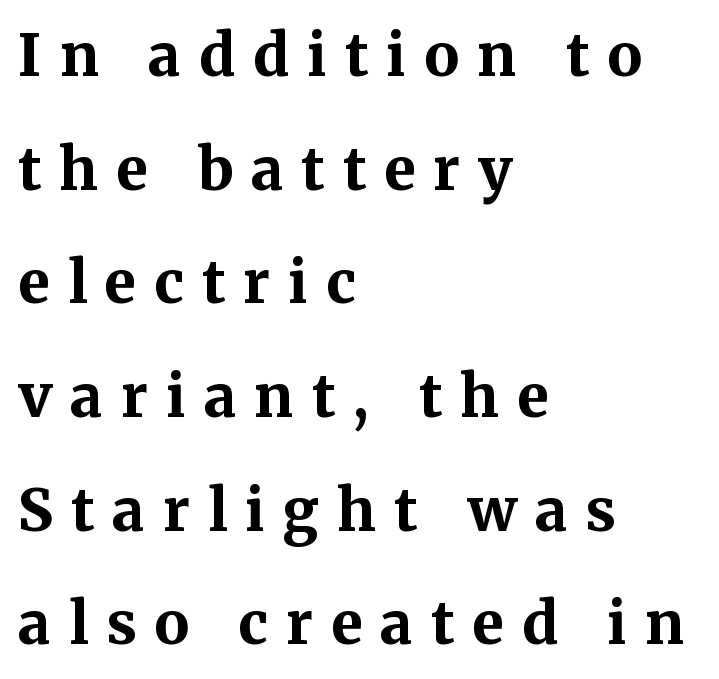
Q: Is the text bold? A: Yes.
Q: Is the text italic (slanted)? A: No, it is upright.
Q: Is the typeface a serif or a sans-serif typeface? A: Serif.
Q: Is the text underlined? A: No.
Q: How is the paragraph aligned? A: Left-aligned.
Q: Is the spacing between letters normal or unusually wide? A: Unusually wide.
Q: Is the spacing between lines tight, normal or loose? A: Loose.
Q: Width (condensed, normal, or wide)? A: Normal.
Q: Stroke contrast? A: Medium.
Q: x-height? A: Medium.
Q: Monospaced? A: No.
